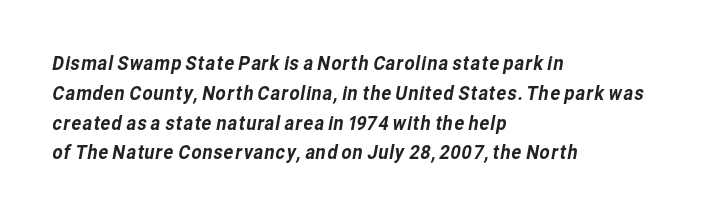
{"underline": "no", "align": "left", "line_spacing": "normal", "line_spacing_ratio": 1.49, "letter_spacing": "normal", "letter_spacing_em": 0.0, "glyph_px": 20}
